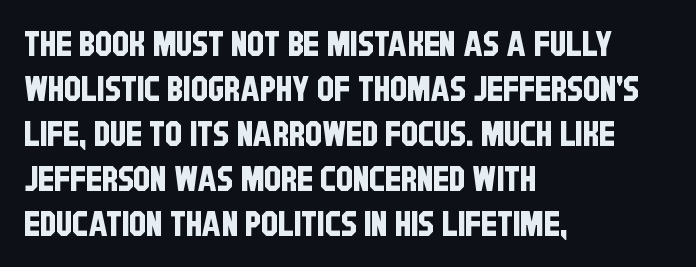
Leading: standard. Anything drawn beneath the words? Only blank space. The rendering uses natural spacing where letterforms have individual widths. The lines in this sample share a left origin and differ only in where they stop. Each letter's strokes conclude bluntly, with no projecting serifs.
